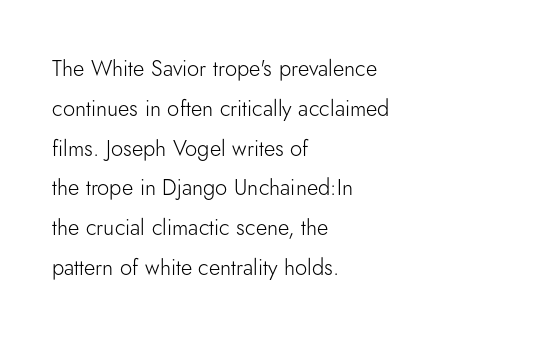
The image shows 22 px text type, upright; set left-aligned, line spacing 1.81x, normal letter spacing, not underlined.
